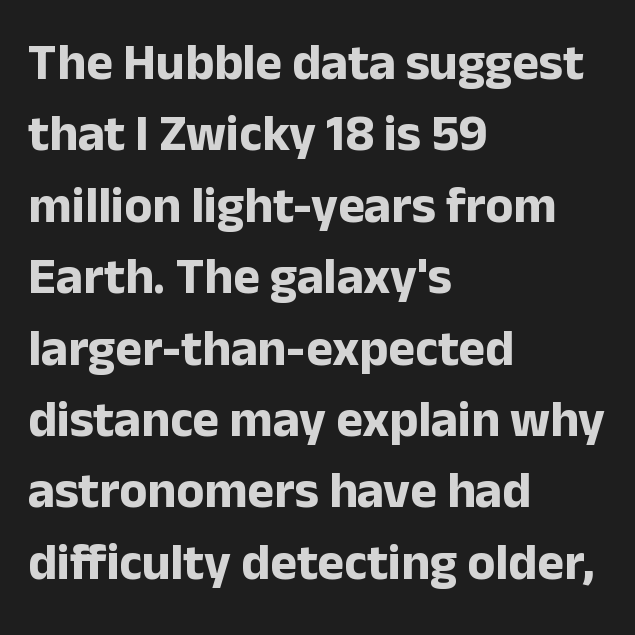
Style check: upright. Looks like regular typesetting: each glyph gets only the width it needs. One glance says typical: line gaps are just what's usual. This sample uses plain, unmodified letter spacing. Bare-footed words on every line. One-word summary of the alignment: left.
